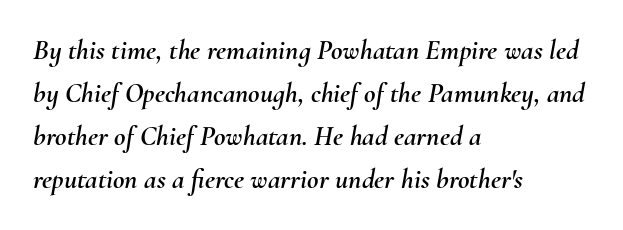
{"italic": "yes", "lean": "right", "slant_degrees": 10, "width": "normal", "stroke_contrast": "medium", "x_height": "small", "monospaced": "no", "underline": "no", "align": "left", "line_spacing": "normal", "line_spacing_ratio": 1.53, "letter_spacing": "normal", "letter_spacing_em": 0.0, "glyph_px": 28}
